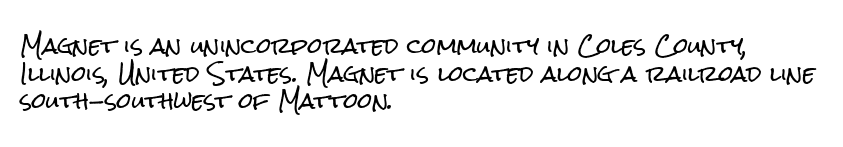
Every character sits straight up, as roman type does. Decoration check: the copy has no underline. A normal amount of white space separates one row of letters from the next. The passage shown has conventional tracking throughout.
